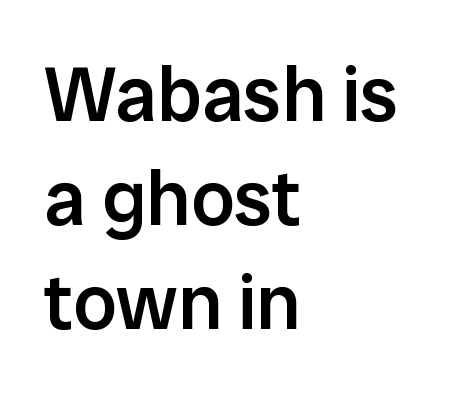
This sample uses plain, unmodified letter spacing. These words are printed semibold, heavier than regular yet not bold. Clear beneath every line of the passage. All the whitespace from short lines collects on the right.
